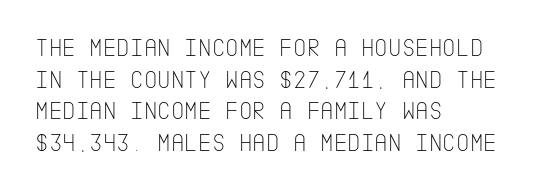
Q: Is the text bold? A: No.
Q: Is the text italic (slanted)? A: No, it is upright.
Q: Is the text underlined? A: No.
Q: How is the paragraph aligned? A: Left-aligned.
Q: Is the spacing between letters normal or unusually wide? A: Normal.
